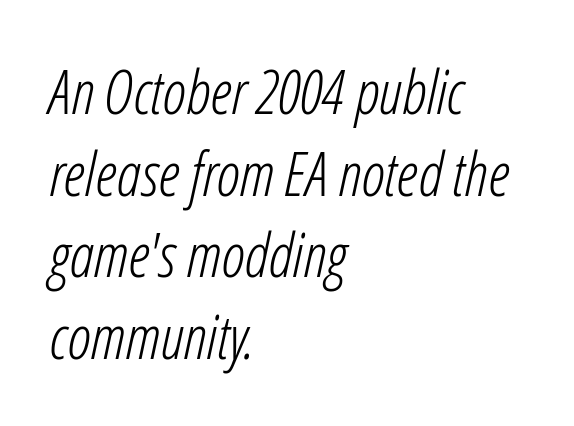
Q: Is the text bold? A: No.
Q: Is the text italic (slanted)? A: Yes, it leans right by about 12 degrees.
Q: Is the text underlined? A: No.
Q: How is the paragraph aligned? A: Left-aligned.
Q: Is the spacing between letters normal or unusually wide? A: Normal.
Q: Is the spacing between lines tight, normal or loose? A: Normal.
Q: Width (condensed, normal, or wide)? A: Condensed.
Q: Stroke contrast? A: Low.
Q: x-height? A: Medium.
Q: Monospaced? A: No.
